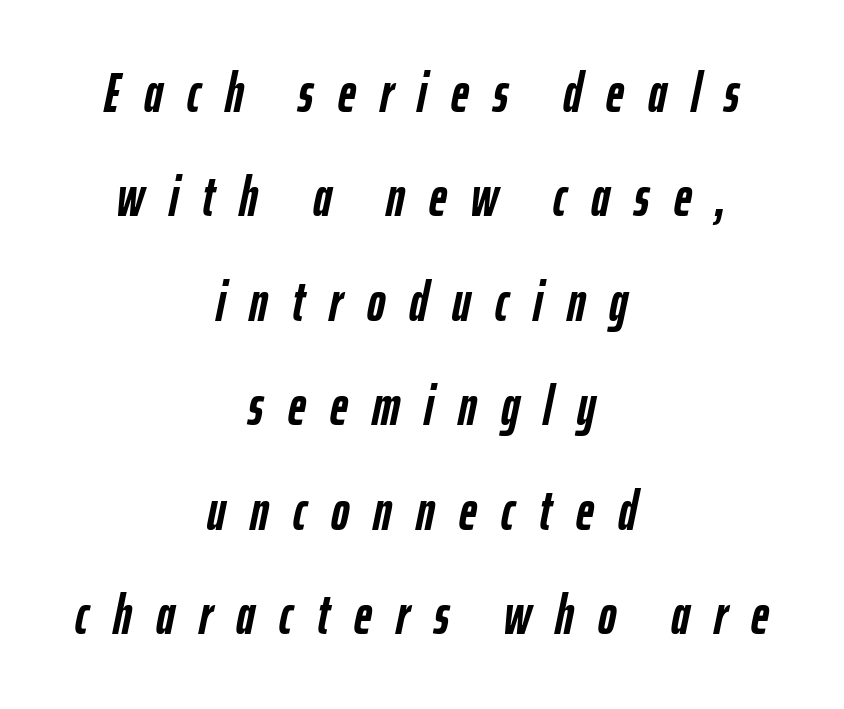
Q: Is the text bold? A: Yes.
Q: Is the text italic (slanted)? A: Yes, it leans right by about 12 degrees.
Q: Is the text underlined? A: No.
Q: How is the paragraph aligned? A: Centered.
Q: Is the spacing between letters normal or unusually wide? A: Unusually wide.
Q: Is the spacing between lines tight, normal or loose? A: Loose.
Q: Width (condensed, normal, or wide)? A: Condensed.
Q: Stroke contrast? A: Low.
Q: x-height? A: Medium.
Q: Monospaced? A: No.
